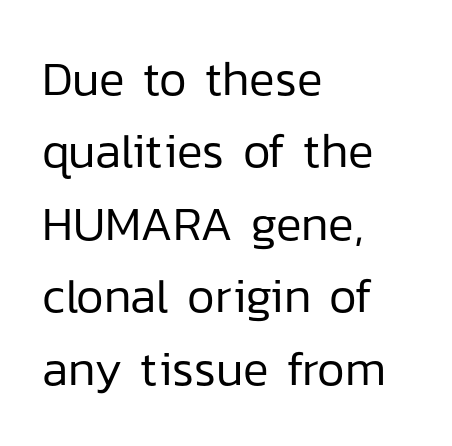
The image shows 48 px regular-weight sans-serif type, upright; set left-aligned, normal line spacing (1.51x), normal letter spacing, not underlined; low stroke contrast and a medium x-height.
